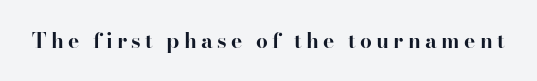
Posture: straight, roman, zero tilt. This is heavy type, rendered in bold. Bare-footed words on every line. The gaps between neighbouring characters are conspicuously large.
